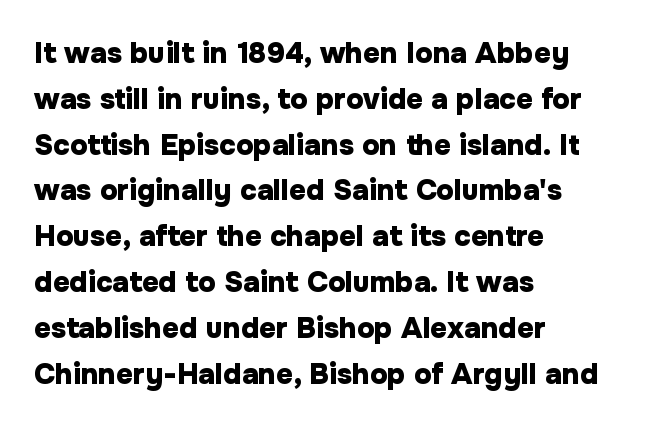
{"serif": "no", "italic": "no", "bold": "yes", "weight": "heavy", "width": "normal", "stroke_contrast": "low", "x_height": "medium", "monospaced": "no", "underline": "no", "align": "left", "line_spacing": "normal", "line_spacing_ratio": 1.58, "letter_spacing": "normal", "letter_spacing_em": 0.0, "glyph_px": 29}
